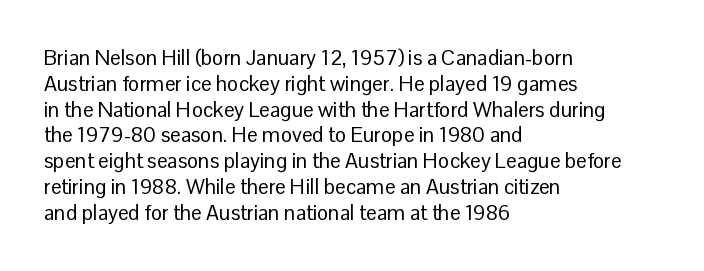
The image shows 21 px text type, upright; set left-aligned, line spacing 1.23x, normal letter spacing, not underlined.
